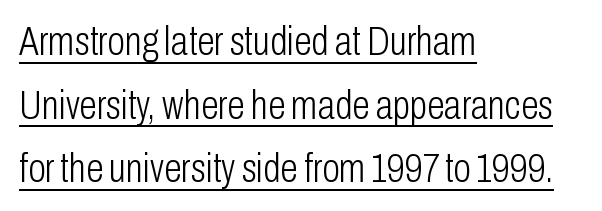
You could not count columns in this text — the font is proportionally spaced. Compared with typical body copy, the letter spacing here is the same. Notice how the passage keeps a crisp vertical edge on the left only. Each new line begins a customary step beneath the previous one.
